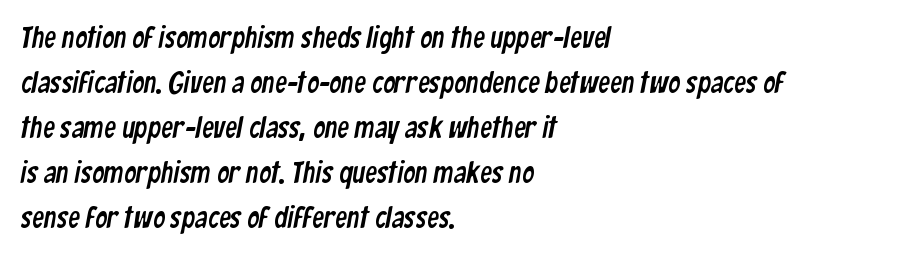
Q: Is the typeface a serif or a sans-serif typeface? A: Sans-serif.
Q: Is the text underlined? A: No.
Q: How is the paragraph aligned? A: Left-aligned.
Q: Is the spacing between letters normal or unusually wide? A: Normal.
Q: Is the spacing between lines tight, normal or loose? A: Normal.
Q: Width (condensed, normal, or wide)? A: Condensed.
Q: Stroke contrast? A: Low.
Q: x-height? A: Medium.
Q: Monospaced? A: No.
